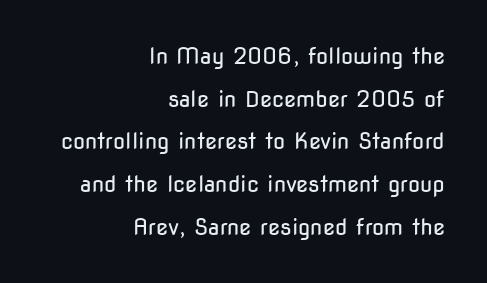
Tracking value appears to be zero — textbook default spacing. The block of text is sparse from top to bottom, with ample space between rows. The paragraph has a hard right edge and a soft left edge. It's the straight-up-and-down kind of type. Underlining? Definitely not there. The cut favours lightness, reaching ordinary text weight at its darkest.
